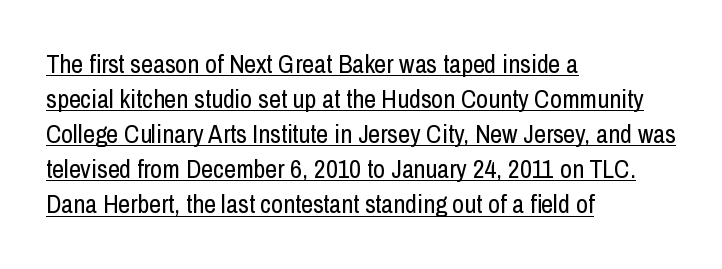
Q: Is the text bold? A: No.
Q: Is the text italic (slanted)? A: No, it is upright.
Q: Is the text underlined? A: Yes.
Q: How is the paragraph aligned? A: Left-aligned.
Q: Is the spacing between letters normal or unusually wide? A: Normal.
Q: Is the spacing between lines tight, normal or loose? A: Normal.
